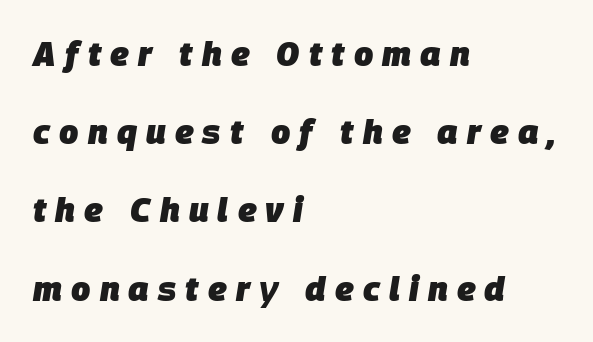
The image shows 34 px heavy type, italic (leaning right); set left-aligned, loose line spacing (2.3x), unusually wide letter spacing (+0.27 em), not underlined; low stroke contrast and a large x-height.
